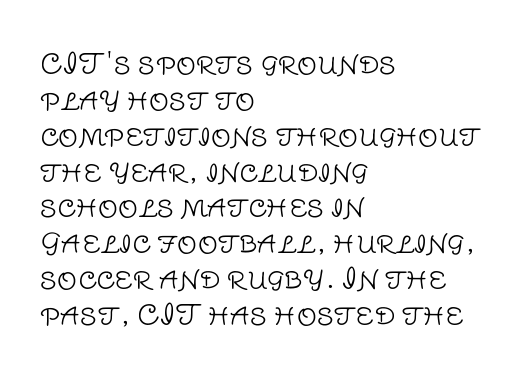
The image shows 28 px light sans-serif type; set left-aligned, normal line spacing (1.28x), normal letter spacing, not underlined; low stroke contrast and a large x-height.
